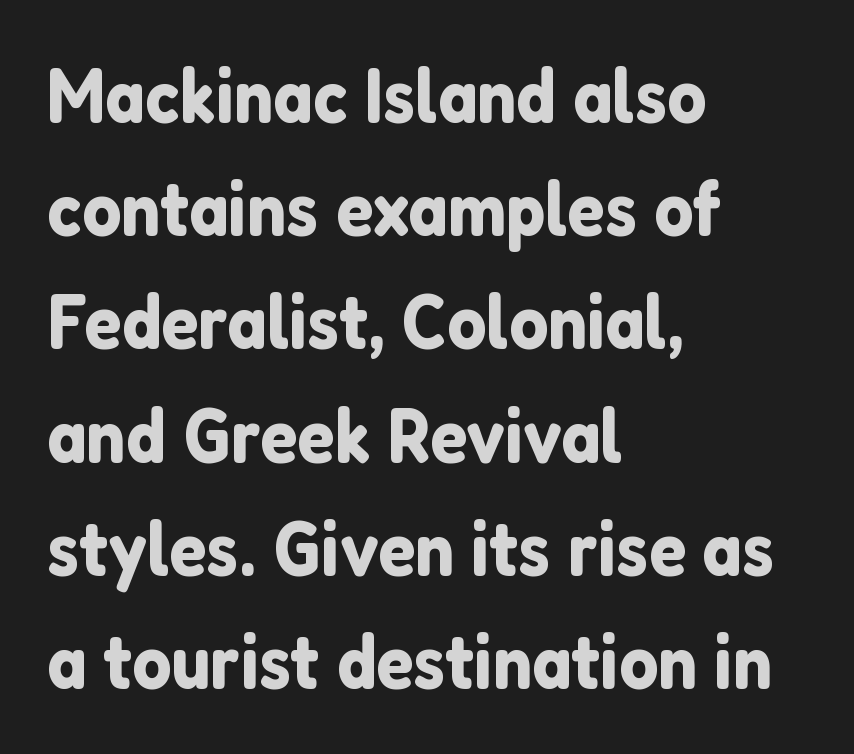
Q: Is the text italic (slanted)? A: No, it is upright.
Q: Is the typeface a serif or a sans-serif typeface? A: Sans-serif.
Q: Is the text underlined? A: No.
Q: How is the paragraph aligned? A: Left-aligned.
Q: Is the spacing between letters normal or unusually wide? A: Normal.
Q: Is the spacing between lines tight, normal or loose? A: Normal.
Q: Width (condensed, normal, or wide)? A: Normal.
Q: Stroke contrast? A: Low.
Q: x-height? A: Medium.
Q: Monospaced? A: No.
